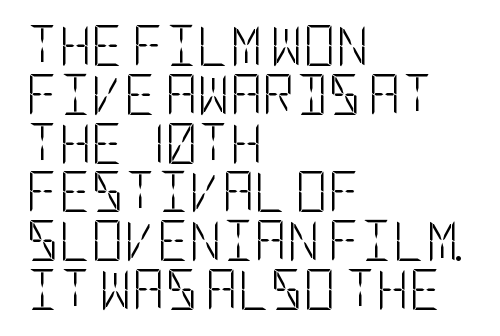
Q: Is the text bold? A: No.
Q: Is the text italic (slanted)? A: No, it is upright.
Q: Is the typeface a serif or a sans-serif typeface? A: Sans-serif.
Q: Is the text underlined? A: No.
Q: How is the paragraph aligned? A: Left-aligned.
Q: Is the spacing between letters normal or unusually wide? A: Normal.
Q: Width (condensed, normal, or wide)? A: Condensed.
Q: Stroke contrast? A: Low.
Q: x-height? A: Large.
